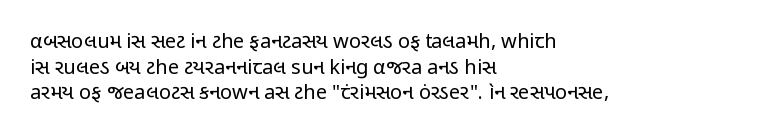
{"italic": "no", "bold": "no", "underline": "no", "align": "left", "line_spacing": "normal", "line_spacing_ratio": 1.28, "letter_spacing": "normal", "letter_spacing_em": 0.0, "glyph_px": 20}
